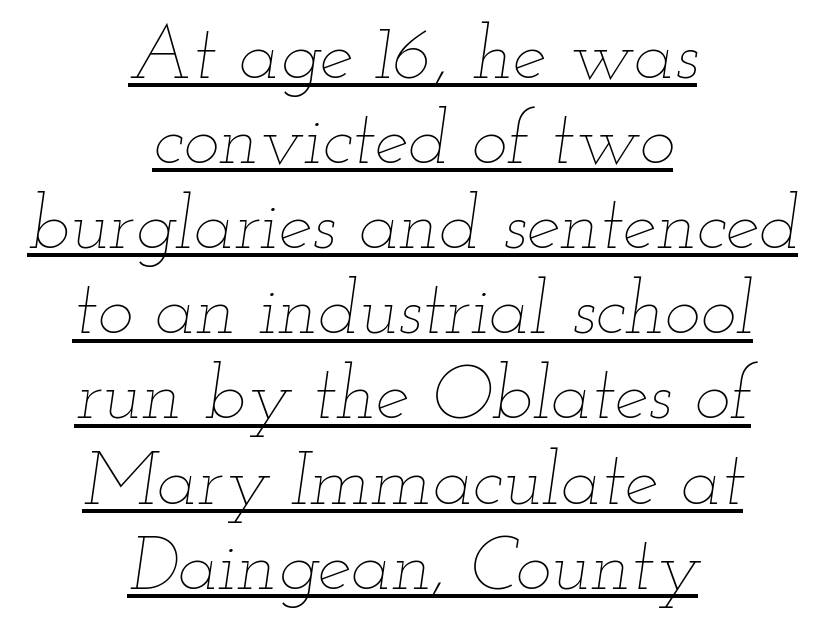
Q: Is the text bold? A: No.
Q: Is the text italic (slanted)? A: Yes, it leans right by about 12 degrees.
Q: Is the text underlined? A: Yes.
Q: How is the paragraph aligned? A: Centered.
Q: Is the spacing between letters normal or unusually wide? A: Normal.
Q: Is the spacing between lines tight, normal or loose? A: Tight.
Q: Width (condensed, normal, or wide)? A: Wide.
Q: Stroke contrast? A: Low.
Q: x-height? A: Small.
Q: Monospaced? A: No.
